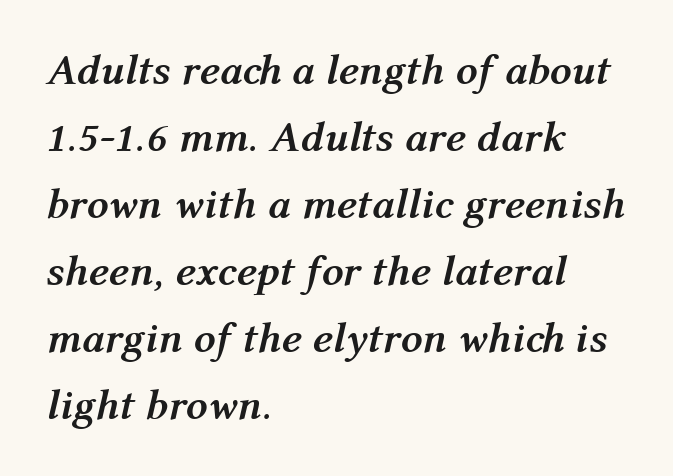
Q: Is the text bold? A: Yes.
Q: Is the text italic (slanted)? A: Yes, it leans right by about 12 degrees.
Q: Is the text underlined? A: No.
Q: How is the paragraph aligned? A: Left-aligned.
Q: Is the spacing between letters normal or unusually wide? A: Normal.
Q: Is the spacing between lines tight, normal or loose? A: Normal.
Q: Width (condensed, normal, or wide)? A: Normal.
Q: Stroke contrast? A: Medium.
Q: x-height? A: Medium.
Q: Monospaced? A: No.
